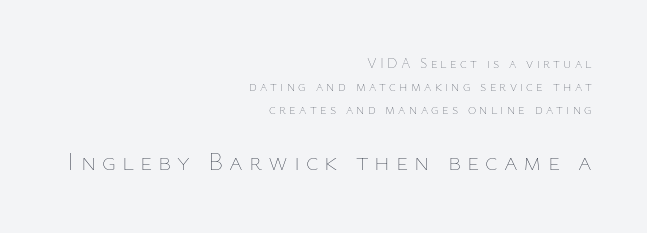
The image shows 26 px text type, upright; set right-aligned, normal line spacing (1.66x), unusually wide letter spacing (+0.23 em), not underlined; the second (bottom) block is 1.86x larger.
